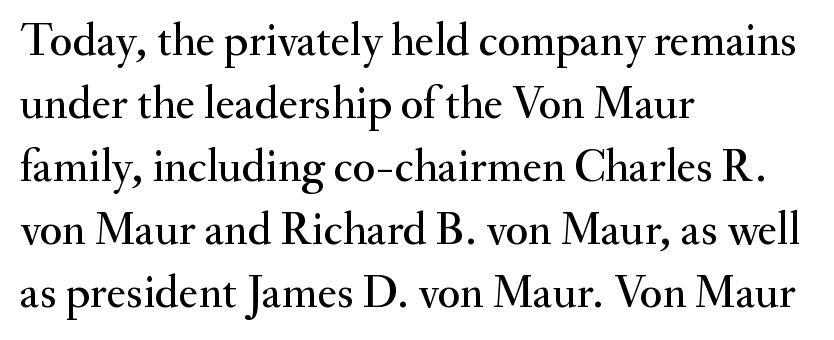
The image shows 46 px serif type, upright; set left-aligned, normal line spacing (1.37x), normal letter spacing, not underlined; medium stroke contrast and a small x-height.
